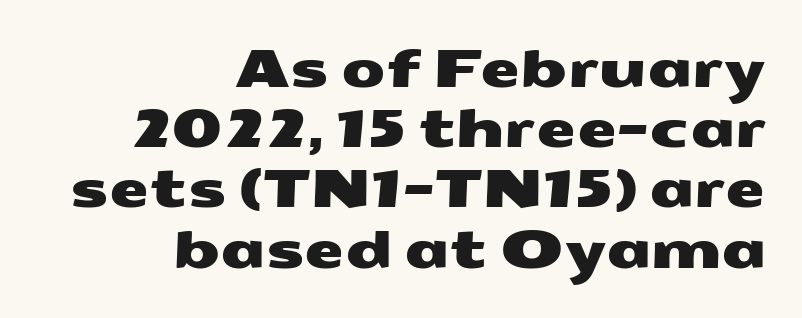
{"serif": "no", "width": "wide", "stroke_contrast": "medium", "x_height": "medium", "monospaced": "no", "underline": "no", "align": "right", "line_spacing_ratio": 1.18, "letter_spacing": "normal", "letter_spacing_em": 0.0, "glyph_px": 51}
